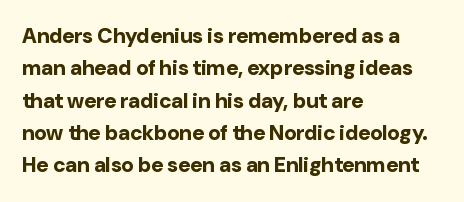
{"italic": "no", "bold": "yes", "underline": "no", "align": "left", "line_spacing": "normal", "line_spacing_ratio": 1.54, "letter_spacing": "normal", "letter_spacing_em": 0.0, "glyph_px": 21}
